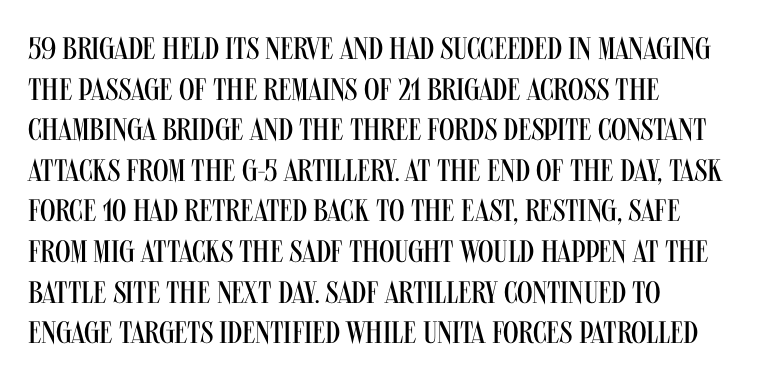
{"serif": "no", "italic": "no", "bold": "no", "weight": "regular", "width": "condensed", "stroke_contrast": "medium", "x_height": "large", "monospaced": "no", "underline": "no", "align": "left", "line_spacing": "normal", "line_spacing_ratio": 1.31, "letter_spacing": "normal", "letter_spacing_em": 0.0, "glyph_px": 31}
